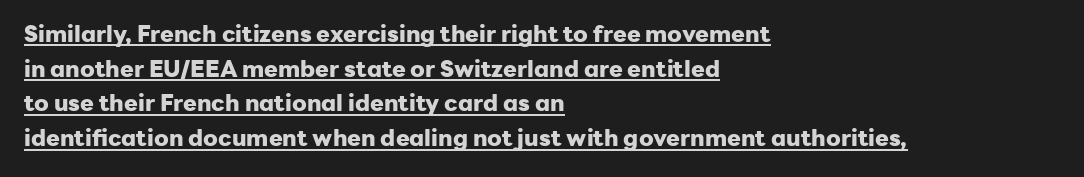
The image shows 23 px bold type, upright; set left-aligned, normal line spacing (1.51x), normal letter spacing, underlined.
